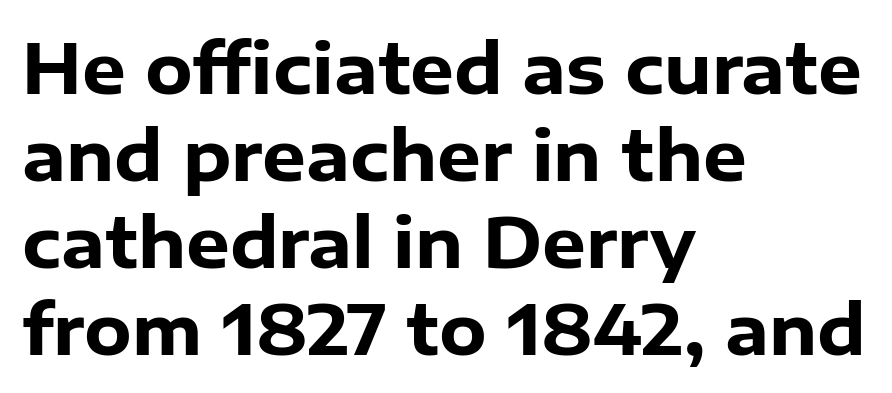
The image shows 69 px heavy sans-serif type, upright; set left-aligned, normal line spacing (1.26x), normal letter spacing, not underlined; low stroke contrast and a medium x-height.
